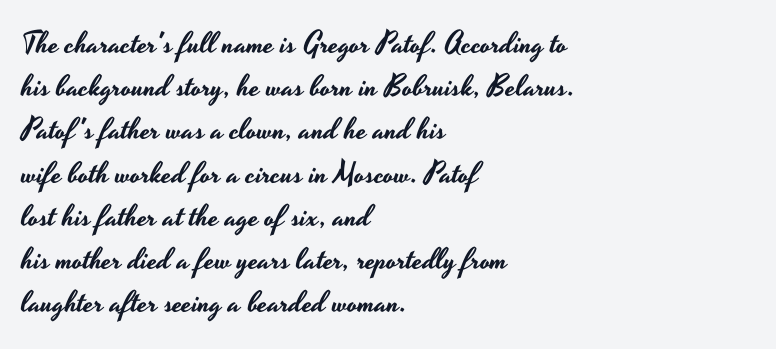
The image shows 30 px wide sans-serif type; set left-aligned, normal line spacing (1.44x), normal letter spacing, not underlined; low stroke contrast and a small x-height.
